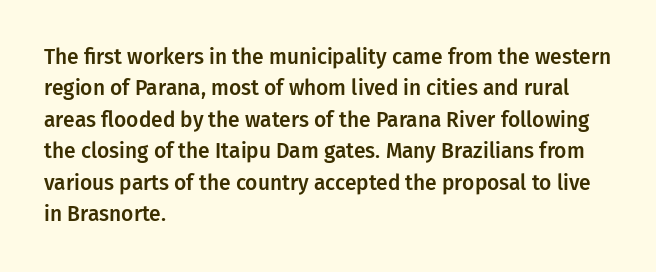
Unmarked baselines from the first word to the last. Every character sits straight up, as roman type does. The lines in this sample share a left origin and differ only in where they stop. Summary of vertical rhythm: regular, with standard interline spacing. Inter-character spacing is left at the font's built-in metrics.
